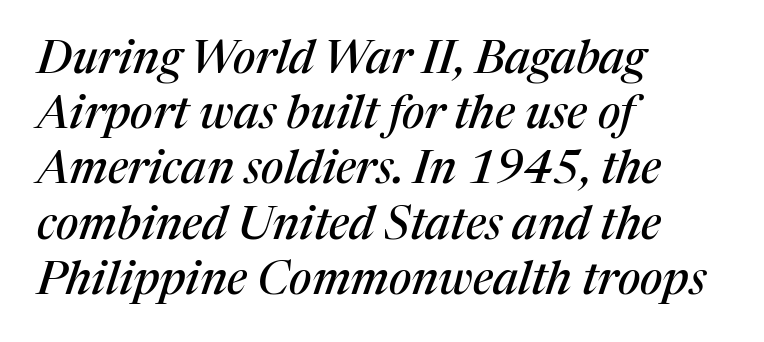
Do the characters align in a grid? No, the font is proportional. The whole block is typeset with a tilt. The setting favours the left margin, as ordinary paragraphs usually do. Font category for this specimen: serif. Inter-character spacing is left at the font's built-in metrics. Any mark beneath the type? The region is blank.
